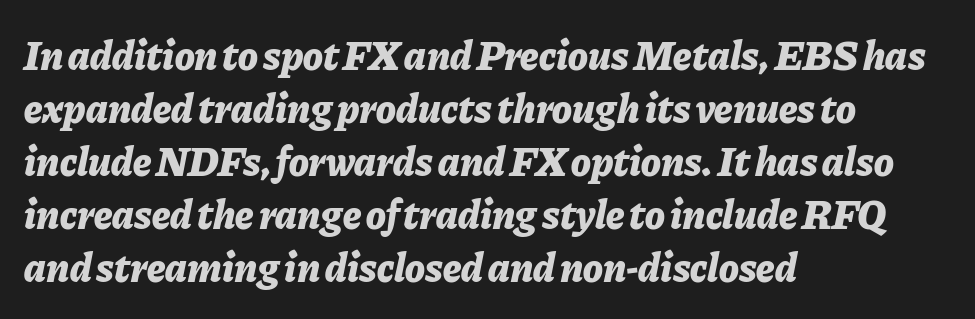
The image shows 41 px bold type, italic (leaning right); set left-aligned, normal line spacing (1.29x), normal letter spacing, not underlined; low stroke contrast and a medium x-height.
